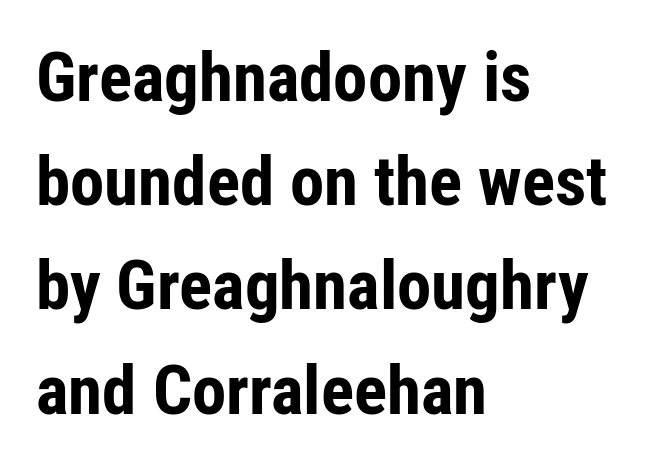
The passage is arranged the way most books set body copy — flush left. Looks like regular typesetting: each glyph gets only the width it needs. Style check: upright. Serifs: no, the terminals of the letterforms are clean.
